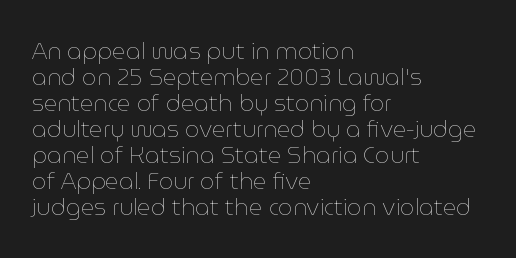
In terms of letterspacing, this is plain default setting. No heavy texture on the line: the type isn't bold. No word sits above an underline. If you drew a line through each stem, it would be perfectly vertical. These lines are set flush left with a ragged right edge. Cramped leading.
